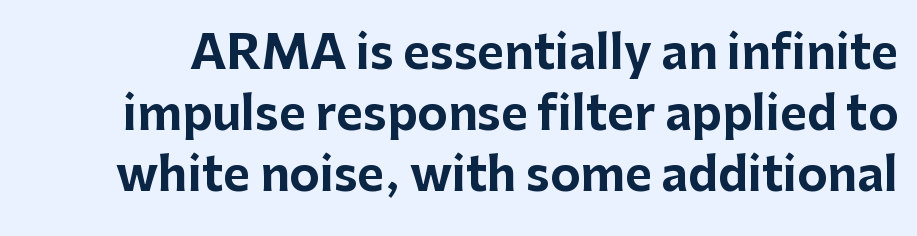
Q: Is the text bold? A: Yes.
Q: Is the text italic (slanted)? A: No, it is upright.
Q: Is the typeface a serif or a sans-serif typeface? A: Sans-serif.
Q: Is the text underlined? A: No.
Q: Is the spacing between letters normal or unusually wide? A: Normal.
Q: Is the spacing between lines tight, normal or loose? A: Normal.
Q: Width (condensed, normal, or wide)? A: Normal.
Q: Stroke contrast? A: Low.
Q: x-height? A: Medium.
Q: Monospaced? A: No.
